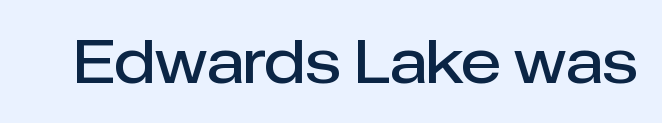
Q: Is the text bold? A: Semi-bold.
Q: Is the text italic (slanted)? A: No, it is upright.
Q: Is the typeface a serif or a sans-serif typeface? A: Sans-serif.
Q: Is the text underlined? A: No.
Q: Is the spacing between letters normal or unusually wide? A: Normal.
Q: Width (condensed, normal, or wide)? A: Normal.
Q: Stroke contrast? A: Low.
Q: x-height? A: Medium.
Q: Monospaced? A: No.
